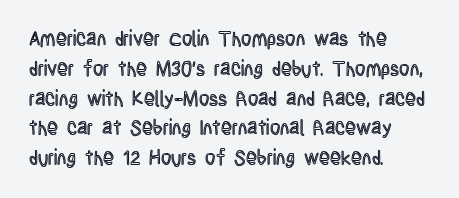
Q: Is the text italic (slanted)? A: No, it is upright.
Q: Is the text underlined? A: No.
Q: How is the paragraph aligned? A: Left-aligned.
Q: Is the spacing between letters normal or unusually wide? A: Normal.
Q: Is the spacing between lines tight, normal or loose? A: Normal.
